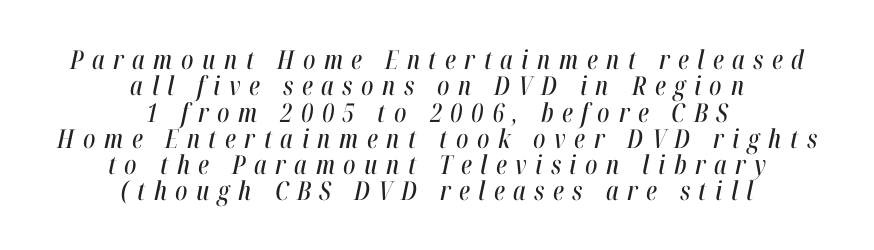
The image shows 26 px text type, italic (leaning right); set centered, tight line spacing (1.01x), unusually wide letter spacing (+0.33 em), not underlined.
